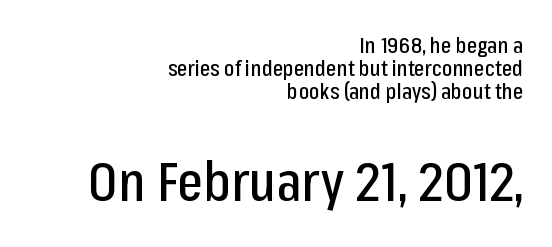
Q: Is the text italic (slanted)? A: No, it is upright.
Q: Is the typeface a serif or a sans-serif typeface? A: Sans-serif.
Q: Is the text underlined? A: No.
Q: How is the paragraph aligned? A: Right-aligned.
Q: Is the spacing between letters normal or unusually wide? A: Normal.
Q: Is the spacing between lines tight, normal or loose? A: Tight.
Q: Which block of text is set in a larger size, the first (top) or the second (bottom)? A: The second (bottom) one.
Q: Width (condensed, normal, or wide)? A: Condensed.
Q: Stroke contrast? A: Low.
Q: x-height? A: Medium.
Q: Monospaced? A: No.
